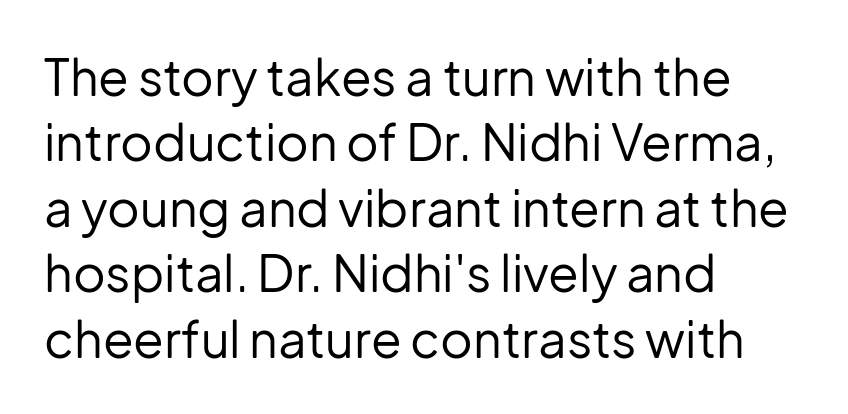
The image shows 50 px regular-weight sans-serif type, upright; set left-aligned, normal line spacing (1.31x), normal letter spacing, not underlined; low stroke contrast and a medium x-height.
